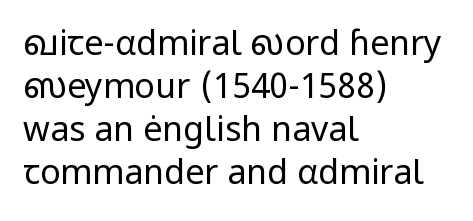
{"serif": "no", "italic": "no", "bold": "no", "weight": "regular", "width": "normal", "stroke_contrast": "low", "x_height": "medium", "monospaced": "no", "underline": "no", "align": "left", "line_spacing": "normal", "line_spacing_ratio": 1.26, "letter_spacing": "normal", "letter_spacing_em": 0.0, "glyph_px": 34}
